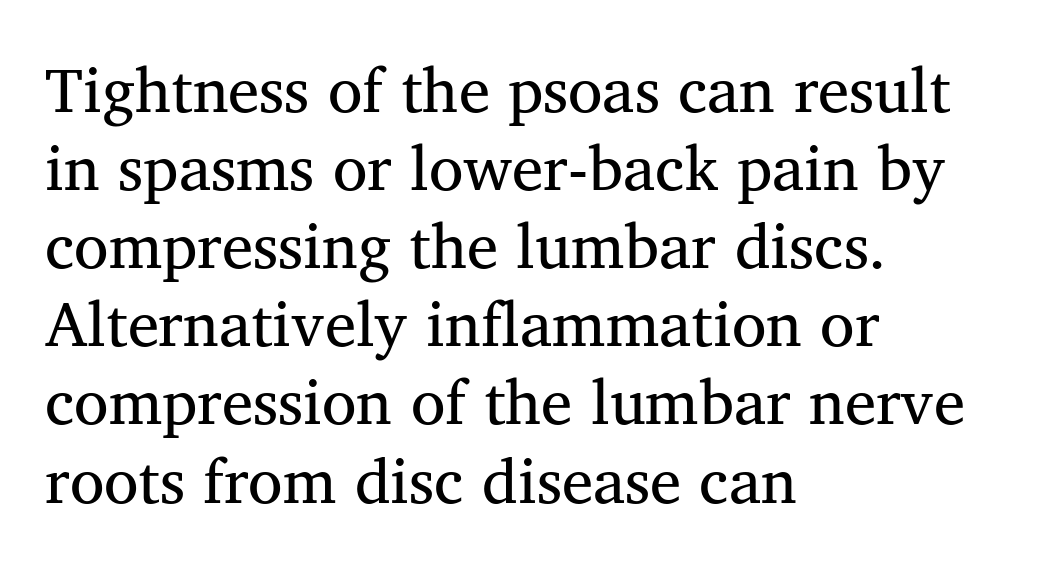
The image shows 63 px regular-weight serif type; set left-aligned, line spacing 1.24x, normal letter spacing, not underlined; medium stroke contrast and a medium x-height.
